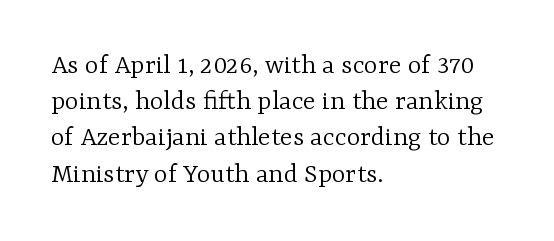
Casual observation: everything's shoved over to the left. Caption: standard tracking, unaltered. Is the type heavy? It reads as light-to-regular instead. The typography opts for an upright posture over an oblique one. The typeface chosen for these lines features serifs. The leading is moderate, giving the passage an even texture.
